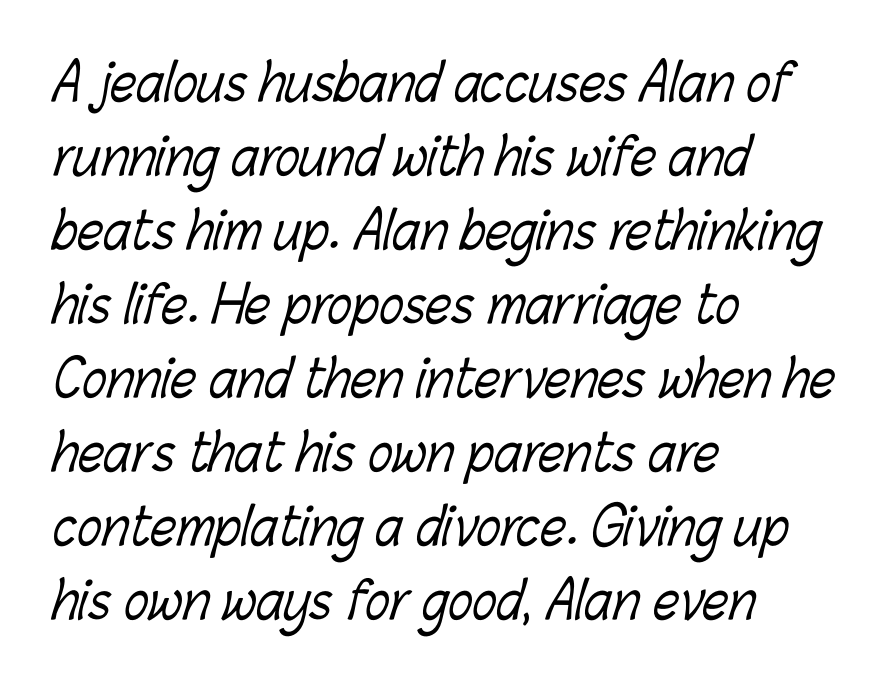
The image shows 51 px light, condensed type; set left-aligned, normal line spacing (1.45x), normal letter spacing, not underlined; low stroke contrast and a medium x-height.
